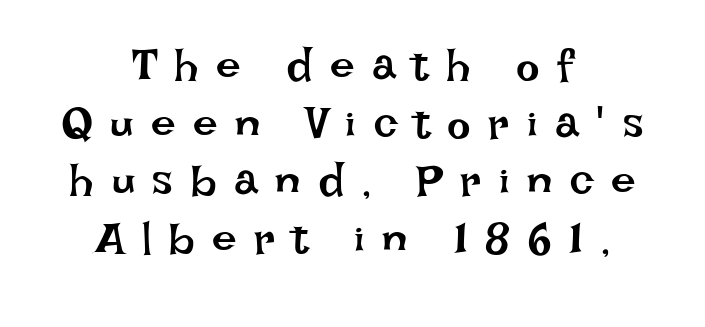
The image shows 44 px regular-weight type, upright; set centered, normal line spacing (1.31x), unusually wide letter spacing (+0.4 em), not underlined; low stroke contrast and a large x-height.
